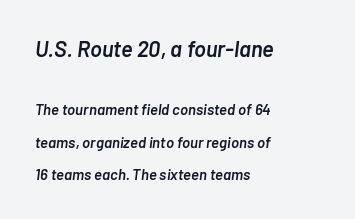
The image shows 22 px text type, italic (leaning right); set left-aligned, loose line spacing (2.17x), normal letter spacing, not underlined; the first (top) block is 1.47x larger.
